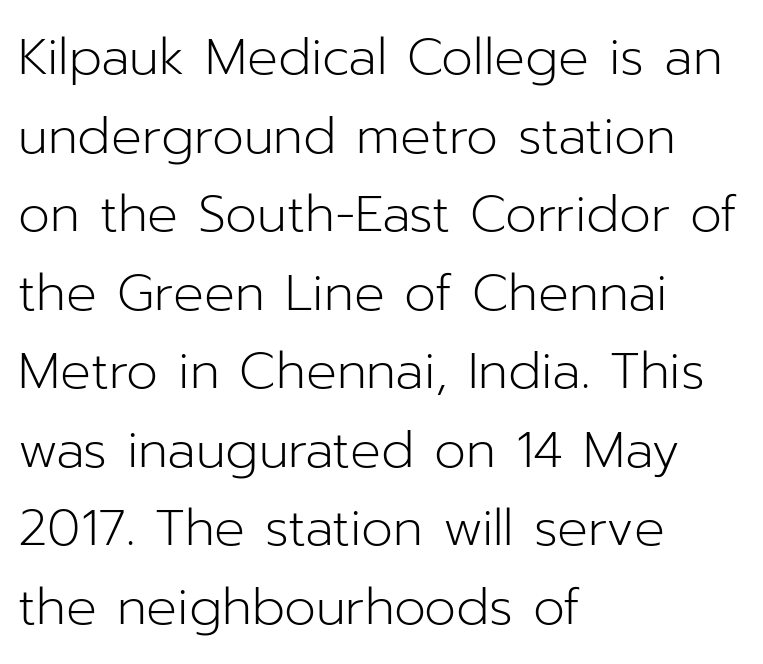
{"serif": "no", "italic": "no", "bold": "no", "weight": "light", "width": "normal", "stroke_contrast": "low", "x_height": "medium", "monospaced": "no", "underline": "no", "align": "left", "line_spacing": "normal", "line_spacing_ratio": 1.54, "letter_spacing": "normal", "letter_spacing_em": 0.0, "glyph_px": 51}
